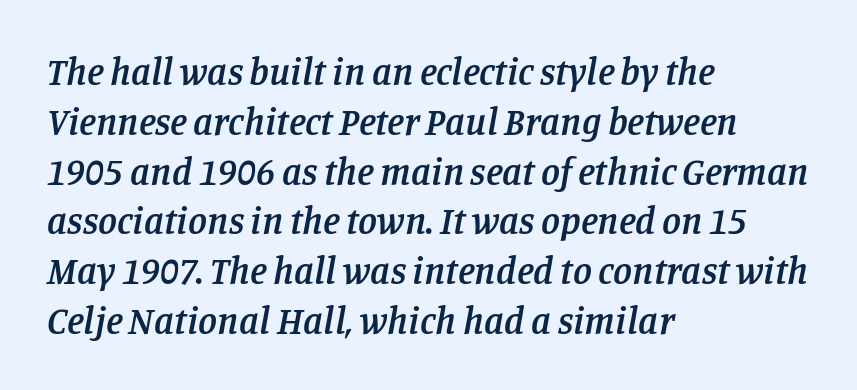
The image shows 38 px semibold serif type, italic (leaning right); set left-aligned, normal line spacing (1.31x), normal letter spacing, not underlined; low stroke contrast and a large x-height.
